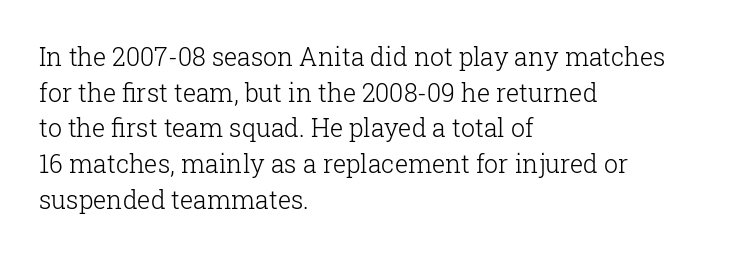
Q: Is the text bold? A: No.
Q: Is the text italic (slanted)? A: No, it is upright.
Q: Is the text underlined? A: No.
Q: How is the paragraph aligned? A: Left-aligned.
Q: Is the spacing between letters normal or unusually wide? A: Normal.
Q: Is the spacing between lines tight, normal or loose? A: Normal.
